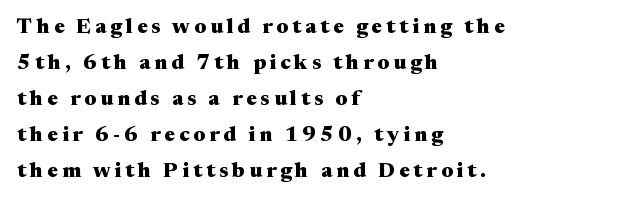
The image shows 21 px bold type, upright; set left-aligned, line spacing 1.72x, not underlined.
